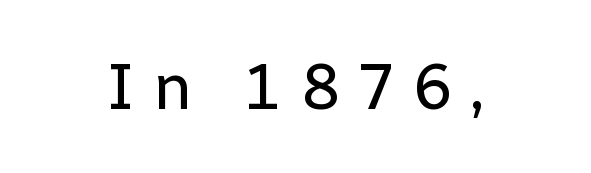
The image shows 65 px regular-weight sans-serif type, upright; set unusually wide letter spacing (+0.27 em), not underlined; low stroke contrast and a medium x-height.
